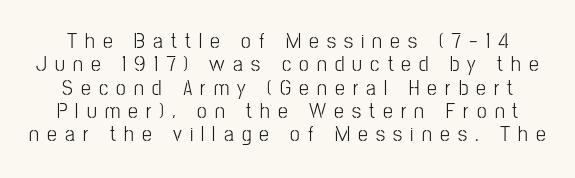
{"italic": "no", "bold": "no", "underline": "no", "line_spacing": "tight", "line_spacing_ratio": 1.06, "letter_spacing": "wide", "letter_spacing_em": 0.37, "glyph_px": 22}
